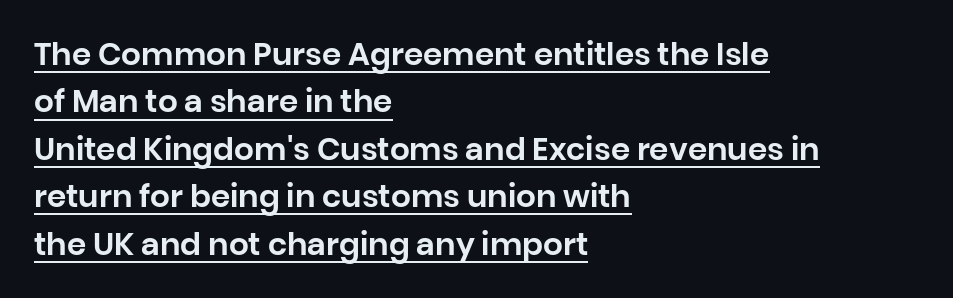
Examine the stroke ends and you'll find no serifs. Think of a printed novel: that variable character pitch is what you see here. Every stem runs plumb, perpendicular to the baseline. A classic flush-left, rag-right setting is used for this passage. Caption: standard tracking, unaltered.
